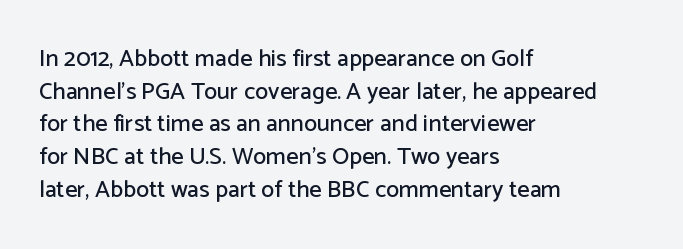
The image shows 24 px text type, upright; set left-aligned, normal line spacing (1.36x), normal letter spacing, not underlined.
